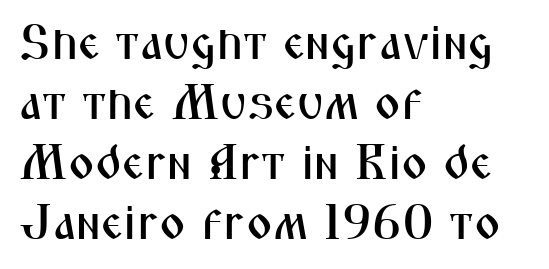
The image shows 50 px condensed sans-serif type, upright; set left-aligned, line spacing 1.2x, normal letter spacing, not underlined; medium stroke contrast and a medium x-height.
